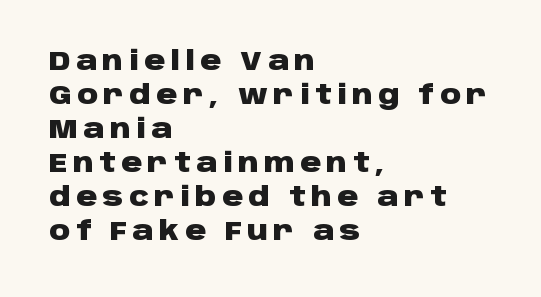
The image shows 26 px bold type, upright; set left-aligned, normal line spacing (1.31x), unusually wide letter spacing (+0.21 em), not underlined.
